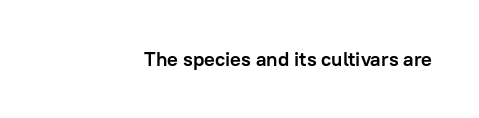
Q: Is the text bold? A: Yes.
Q: Is the text italic (slanted)? A: No, it is upright.
Q: Is the text underlined? A: No.
Q: How is the paragraph aligned? A: Right-aligned.
Q: Is the spacing between letters normal or unusually wide? A: Normal.
